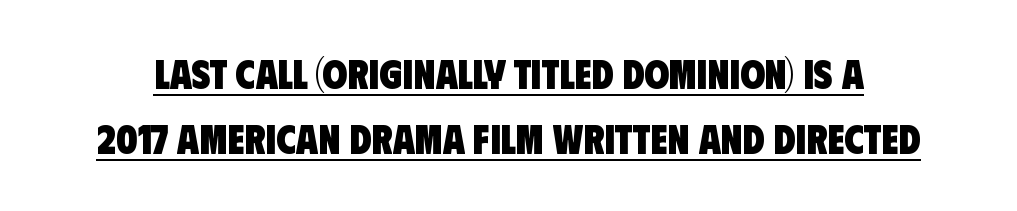
{"serif": "no", "bold": "yes", "weight": "heavy", "width": "condensed", "stroke_contrast": "low", "x_height": "large", "monospaced": "no", "underline": "yes", "line_spacing": "normal", "line_spacing_ratio": 1.63, "letter_spacing": "normal", "letter_spacing_em": 0.0, "glyph_px": 40}
